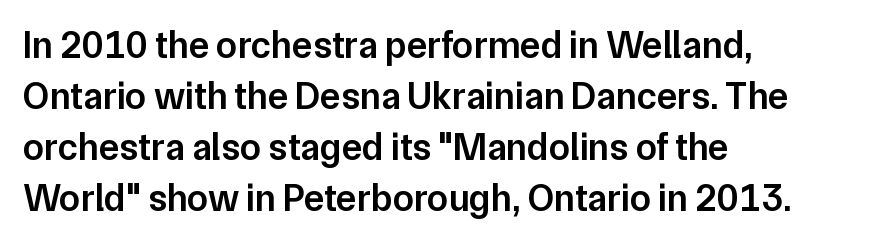
The image shows 38 px semibold sans-serif type, upright; set left-aligned, normal line spacing (1.34x), normal letter spacing, not underlined; low stroke contrast and a medium x-height.
